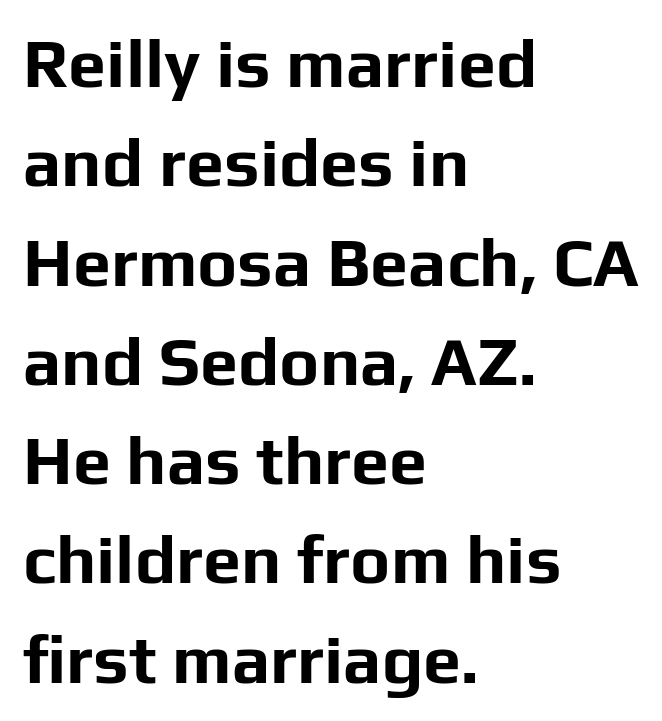
{"serif": "no", "italic": "no", "bold": "yes", "weight": "bold", "width": "normal", "stroke_contrast": "low", "x_height": "medium", "monospaced": "no", "underline": "no", "align": "left", "line_spacing": "normal", "line_spacing_ratio": 1.46, "letter_spacing": "normal", "letter_spacing_em": 0.0, "glyph_px": 68}
